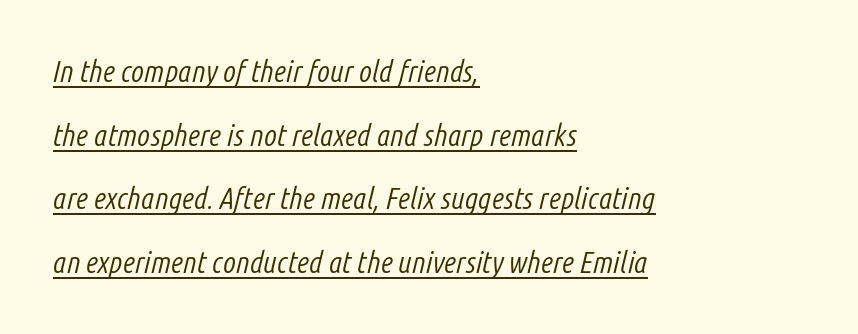
Q: Is the text bold? A: No.
Q: Is the text italic (slanted)? A: Yes, it leans right by about 14 degrees.
Q: Is the text underlined? A: Yes.
Q: How is the paragraph aligned? A: Left-aligned.
Q: Is the spacing between letters normal or unusually wide? A: Normal.
Q: Is the spacing between lines tight, normal or loose? A: Loose.
Q: Width (condensed, normal, or wide)? A: Condensed.
Q: Stroke contrast? A: Low.
Q: x-height? A: Medium.
Q: Monospaced? A: No.
